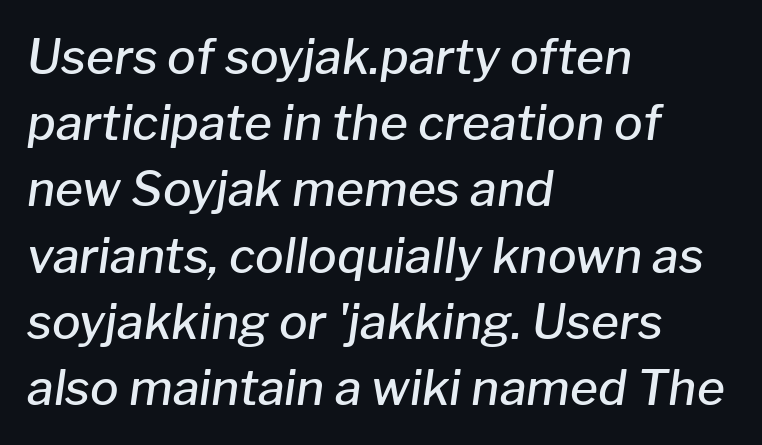
Q: Is the text bold? A: Semi-bold.
Q: Is the text italic (slanted)? A: Yes, it leans right by about 8 degrees.
Q: Is the text underlined? A: No.
Q: How is the paragraph aligned? A: Left-aligned.
Q: Is the spacing between letters normal or unusually wide? A: Normal.
Q: Is the spacing between lines tight, normal or loose? A: Normal.
Q: Width (condensed, normal, or wide)? A: Normal.
Q: Stroke contrast? A: Low.
Q: x-height? A: Medium.
Q: Monospaced? A: No.
